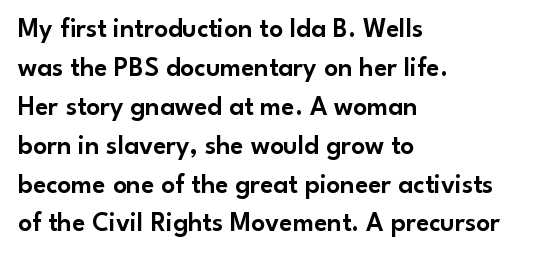
Q: Is the text italic (slanted)? A: No, it is upright.
Q: Is the text underlined? A: No.
Q: How is the paragraph aligned? A: Left-aligned.
Q: Is the spacing between letters normal or unusually wide? A: Normal.
Q: Is the spacing between lines tight, normal or loose? A: Normal.
